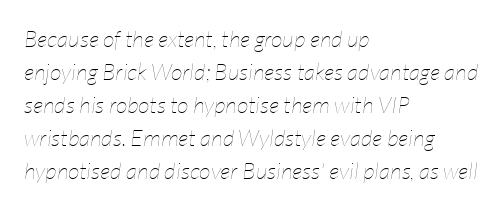
{"italic": "yes", "lean": "right", "slant_degrees": 7, "bold": "no", "underline": "no", "align": "left", "line_spacing": "normal", "line_spacing_ratio": 1.43, "letter_spacing": "normal", "letter_spacing_em": 0.0, "glyph_px": 23}
